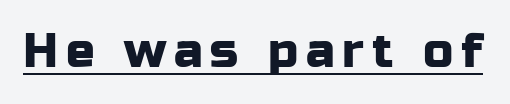
The image shows 48 px sans-serif type, upright; set underlined; low stroke contrast and a medium x-height.
